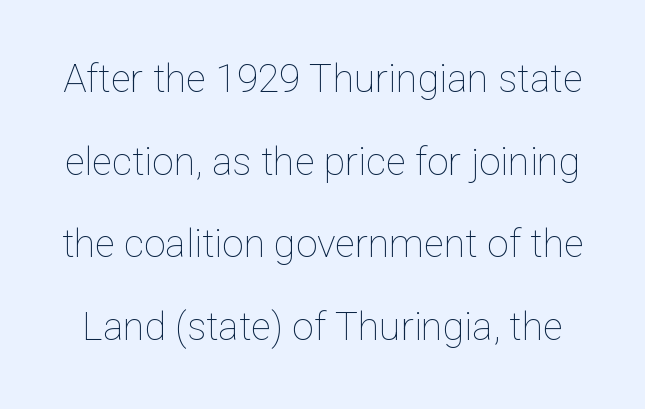
Just letters on the line, the space beneath them empty. Do the characters align in a grid? No, the font is proportional. Look at the tracking — it's just the regular setting, nothing added. The designer dialed line spacing up above the default. No extra ink here — the face is not bold. Posture: vertical.
